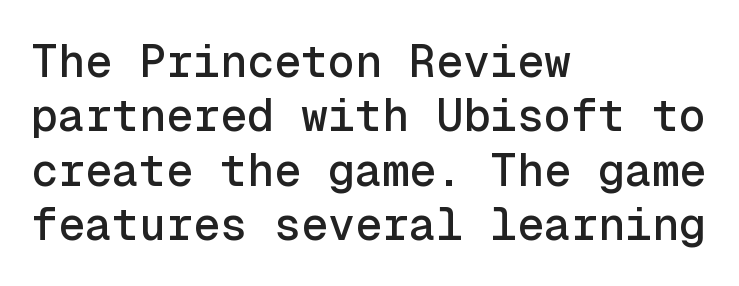
{"serif": "no", "italic": "no", "width": "normal", "x_height": "medium", "monospaced": "yes", "underline": "no", "align": "left", "line_spacing_ratio": 1.21, "letter_spacing": "normal", "letter_spacing_em": 0.0, "glyph_px": 45}
